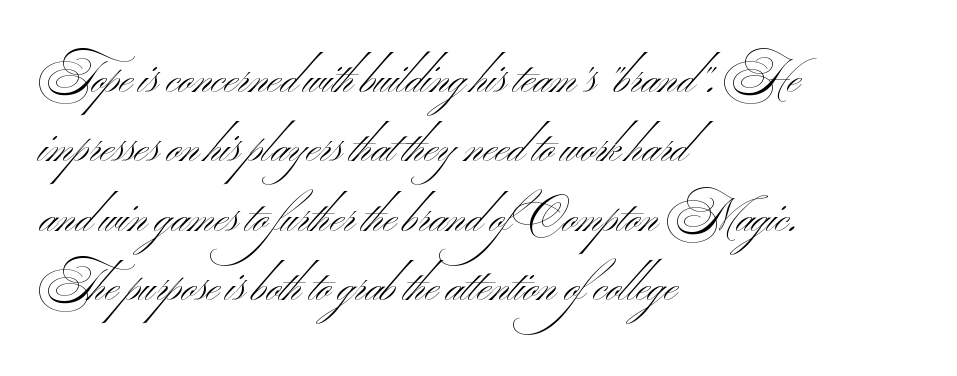
{"serif": "no", "bold": "no", "weight": "light", "width": "wide", "stroke_contrast": "medium", "x_height": "small", "monospaced": "no", "underline": "no", "align": "left", "line_spacing": "normal", "line_spacing_ratio": 1.54, "letter_spacing": "normal", "letter_spacing_em": 0.0, "glyph_px": 45}
